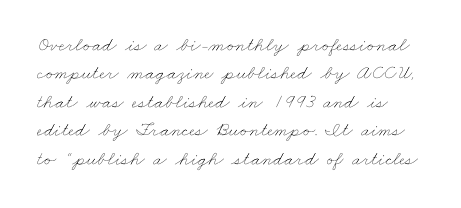
{"bold": "no", "underline": "no", "line_spacing": "normal", "line_spacing_ratio": 1.42, "letter_spacing": "normal", "letter_spacing_em": 0.0, "glyph_px": 20}
